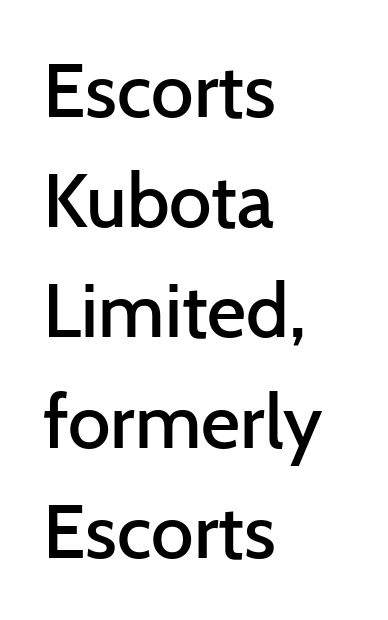
{"serif": "no", "italic": "no", "bold": "semi", "weight": "semibold", "width": "normal", "stroke_contrast": "low", "x_height": "medium", "monospaced": "no", "underline": "no", "align": "left", "line_spacing": "normal", "line_spacing_ratio": 1.45, "letter_spacing": "normal", "letter_spacing_em": 0.0, "glyph_px": 76}
